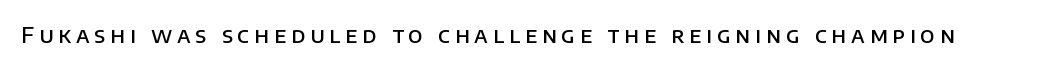
Q: Is the text bold? A: Semi-bold.
Q: Is the text italic (slanted)? A: No, it is upright.
Q: Is the text underlined? A: No.
Q: Is the spacing between letters normal or unusually wide? A: Unusually wide.
